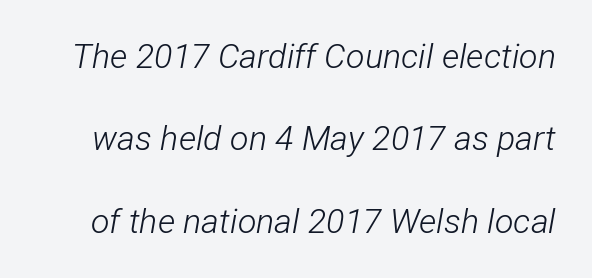
This sample trades compactness for vertical openness between lines. Unmarked baselines from the first word to the last. Looks like regular typesetting: each glyph gets only the width it needs. Tracking value appears to be zero — textbook default spacing. Each stroke keeps to a modest, everyday thickness or less. Italic? Definitely — the glyphs are oblique.
